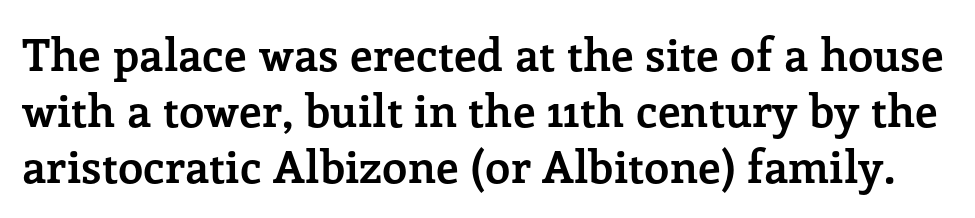
The image shows 45 px semibold serif type, upright; set normal line spacing (1.25x), normal letter spacing, not underlined; low stroke contrast and a medium x-height.
